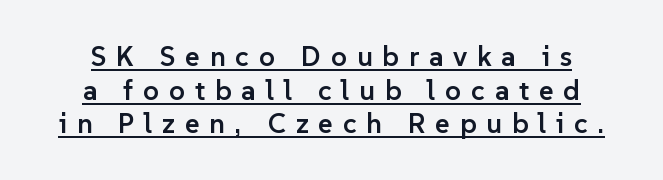
The image shows 28 px semibold sans-serif type, upright; set centered, line spacing 1.2x, unusually wide letter spacing (+0.35 em), underlined; low stroke contrast and a medium x-height.
